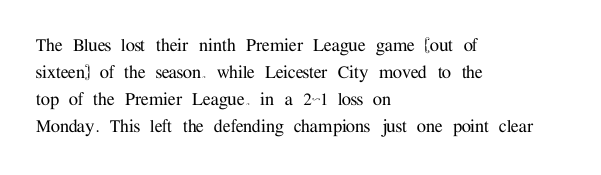
{"italic": "no", "underline": "no", "align": "left", "line_spacing": "normal", "line_spacing_ratio": 1.28, "letter_spacing": "normal", "letter_spacing_em": 0.0, "glyph_px": 21}
